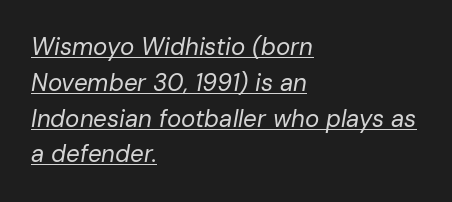
Q: Is the text bold? A: No.
Q: Is the text italic (slanted)? A: Yes, it leans right by about 10 degrees.
Q: Is the text underlined? A: Yes.
Q: How is the paragraph aligned? A: Left-aligned.
Q: Is the spacing between letters normal or unusually wide? A: Normal.
Q: Is the spacing between lines tight, normal or loose? A: Normal.
